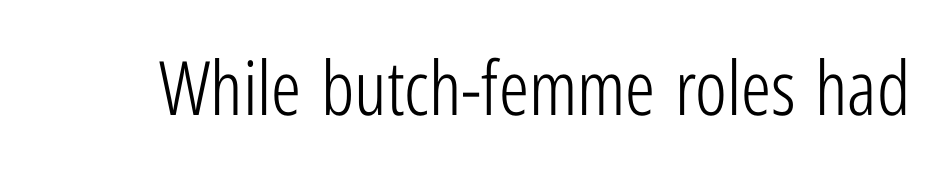
The font family rendered here belongs to the sans-serif group. Character widths vary here, with narrow letters taking less room than wide ones. The baseline area is clear. Upright lettering throughout. Compared with typical body copy, the letter spacing here is the same. Unbolded letterforms with no extra heft.
